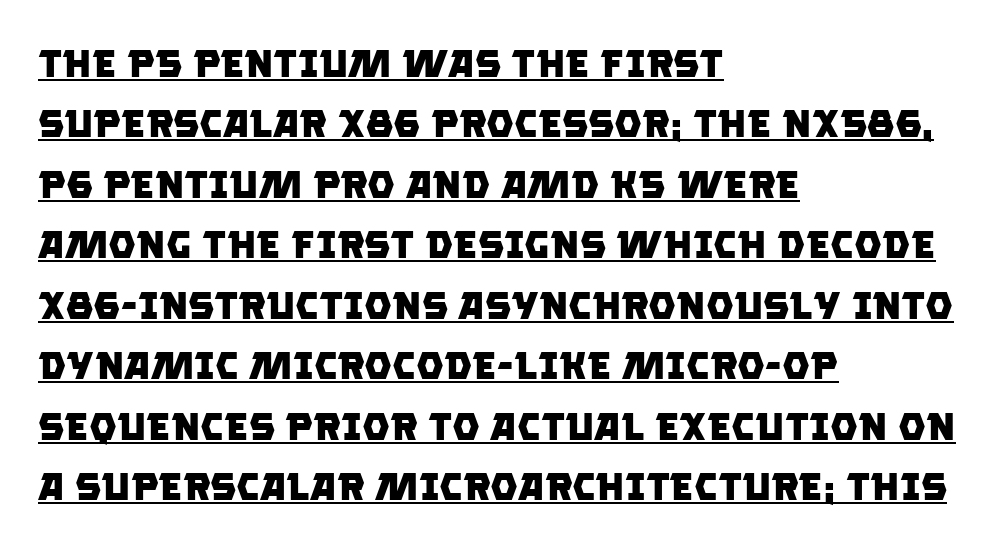
Students, observe: this is what conventionally led text looks like. Decoration check: the copy is underlined. What kind of face is this? One without serifs — a sans. Proportional: the letters do not fall into vertical columns.
